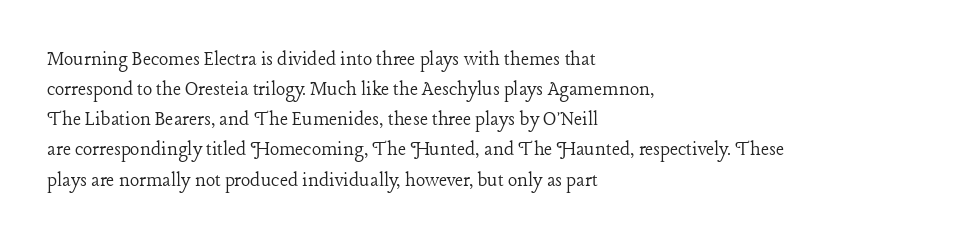
The letterforms sit shoulder to shoulder at normal distance. The space directly below the letters is spotless. Counters stay open thanks to moderate or lighter strokes. The vertical gap from one line to the next is medium. Ascenders rise straight up at ninety degrees. The ragged edge is on the right, which tells us the setting is flush left.
